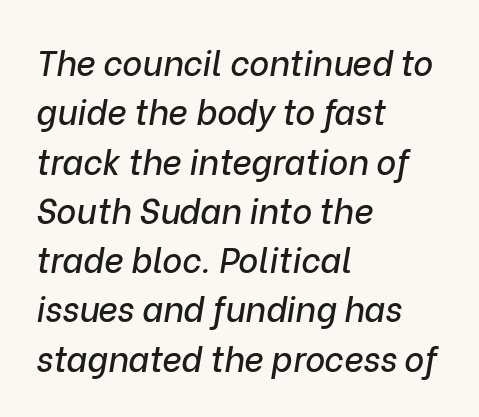
Q: Is the text italic (slanted)? A: Yes, it leans right by about 9 degrees.
Q: Is the text underlined? A: No.
Q: How is the paragraph aligned? A: Left-aligned.
Q: Is the spacing between letters normal or unusually wide? A: Normal.
Q: Is the spacing between lines tight, normal or loose? A: Normal.
Q: Width (condensed, normal, or wide)? A: Normal.
Q: Stroke contrast? A: Low.
Q: x-height? A: Medium.
Q: Monospaced? A: No.
